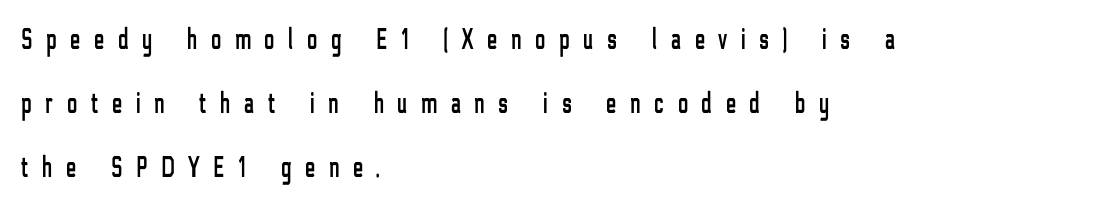
The image shows 30 px condensed sans-serif type, upright; set left-aligned, loose line spacing (2.14x), unusually wide letter spacing (+0.47 em), not underlined; low stroke contrast and a medium x-height.
